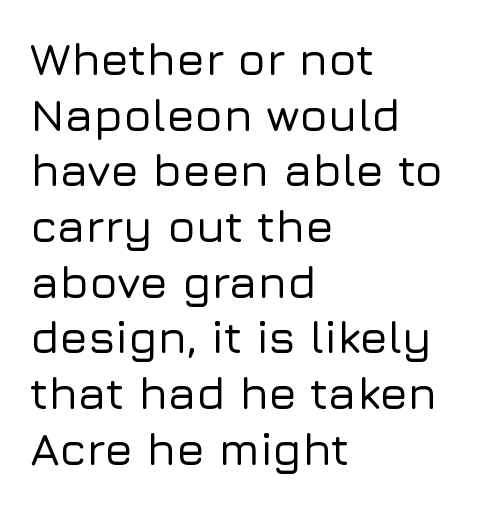
The compositor pushed each line to the left boundary. This is sans-serif lettering, the kind often seen on screens and signage. Every stem runs plumb, perpendicular to the baseline. The area under the type is left untouched.
